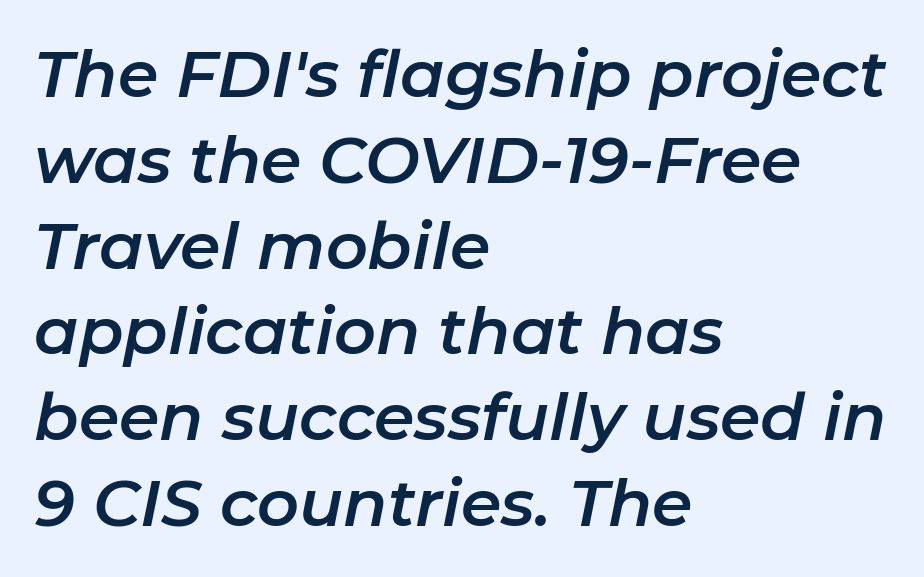
{"italic": "yes", "lean": "right", "slant_degrees": 11, "width": "normal", "stroke_contrast": "low", "x_height": "medium", "monospaced": "no", "underline": "no", "align": "left", "line_spacing": "normal", "line_spacing_ratio": 1.32, "letter_spacing": "normal", "letter_spacing_em": 0.0, "glyph_px": 65}
